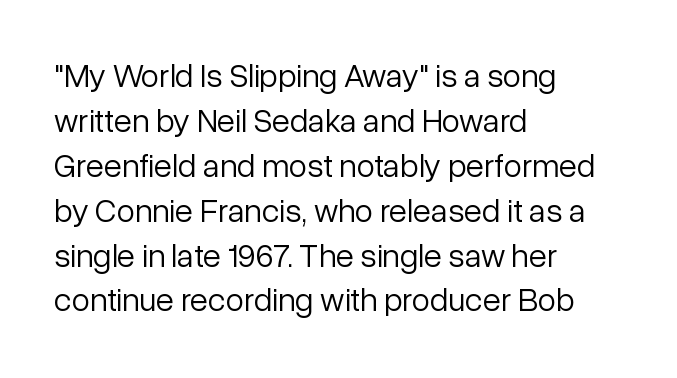
Q: Is the text bold? A: No.
Q: Is the text italic (slanted)? A: No, it is upright.
Q: Is the typeface a serif or a sans-serif typeface? A: Sans-serif.
Q: Is the text underlined? A: No.
Q: How is the paragraph aligned? A: Left-aligned.
Q: Is the spacing between letters normal or unusually wide? A: Normal.
Q: Is the spacing between lines tight, normal or loose? A: Normal.
Q: Width (condensed, normal, or wide)? A: Normal.
Q: Stroke contrast? A: Low.
Q: x-height? A: Medium.
Q: Monospaced? A: No.
